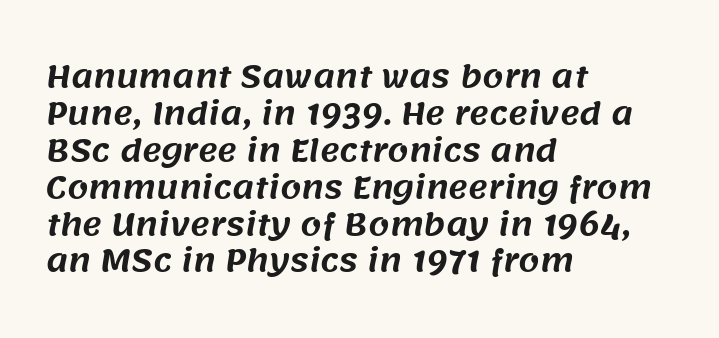
Q: Is the typeface a serif or a sans-serif typeface? A: Sans-serif.
Q: Is the text underlined? A: No.
Q: How is the paragraph aligned? A: Left-aligned.
Q: Is the spacing between letters normal or unusually wide? A: Normal.
Q: Width (condensed, normal, or wide)? A: Normal.
Q: Stroke contrast? A: Medium.
Q: x-height? A: Large.
Q: Monospaced? A: No.
